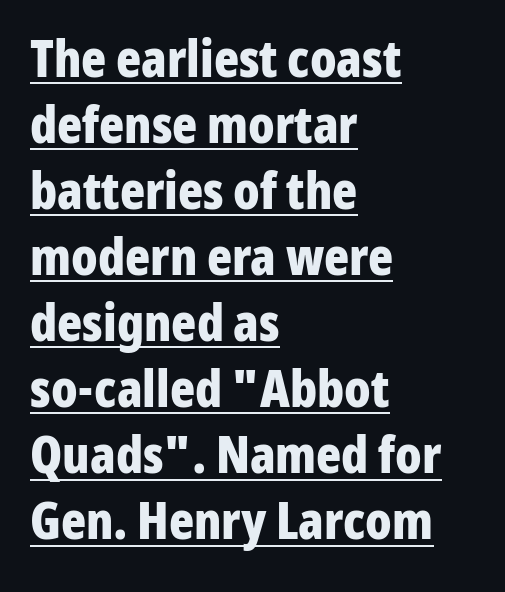
Here the designer chose a conventional face with non-uniform glyph widths. The string is rendered with underlining switched on. Each line starts at the same left margin while the right side varies. A roman cut, with each character standing at attention.
